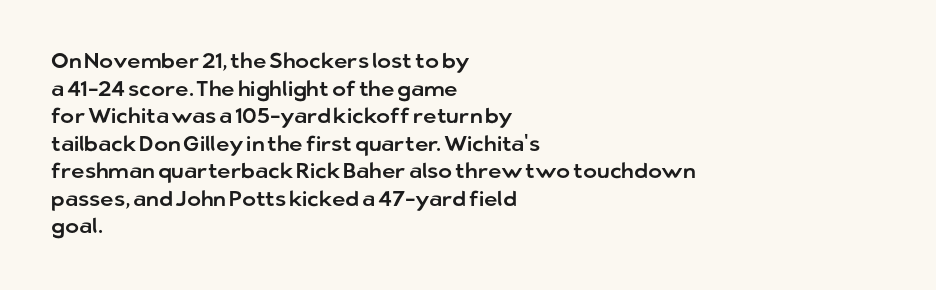
Q: Is the text italic (slanted)? A: No, it is upright.
Q: Is the text underlined? A: No.
Q: How is the paragraph aligned? A: Left-aligned.
Q: Is the spacing between letters normal or unusually wide? A: Normal.
Q: Is the spacing between lines tight, normal or loose? A: Normal.
